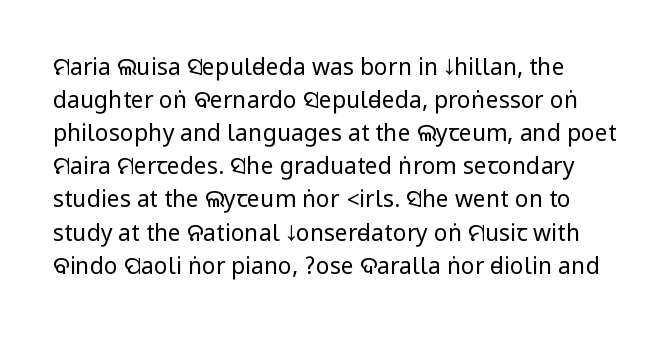
Q: Is the text bold? A: No.
Q: Is the text italic (slanted)? A: No, it is upright.
Q: Is the text underlined? A: No.
Q: Is the spacing between letters normal or unusually wide? A: Normal.
Q: Is the spacing between lines tight, normal or loose? A: Normal.
